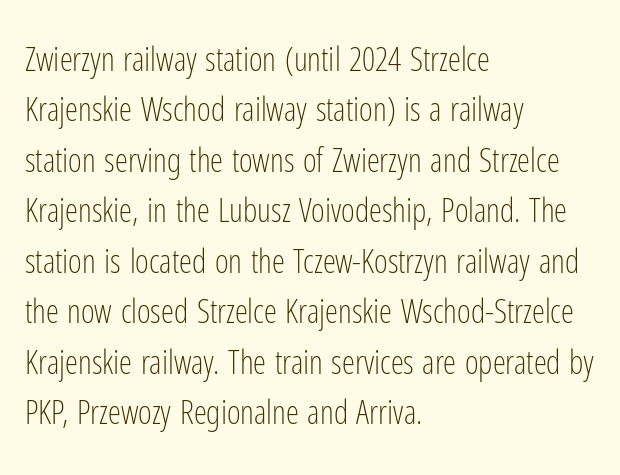
The image shows 33 px light, condensed sans-serif type, upright; set left-aligned, normal line spacing (1.53x), normal letter spacing, not underlined; low stroke contrast and a medium x-height.
